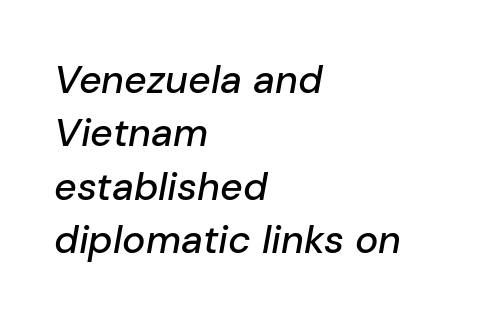
The image shows 39 px text type, italic (leaning right); set left-aligned, normal line spacing (1.37x), normal letter spacing, not underlined; low stroke contrast and a medium x-height.
